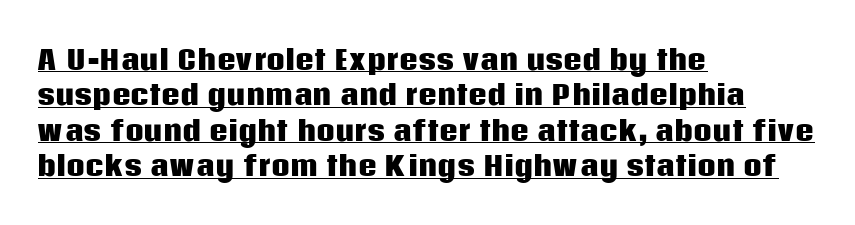
{"italic": "no", "bold": "yes", "underline": "yes", "align": "left", "line_spacing": "normal", "line_spacing_ratio": 1.36, "letter_spacing": "normal", "letter_spacing_em": 0.0, "glyph_px": 26}
